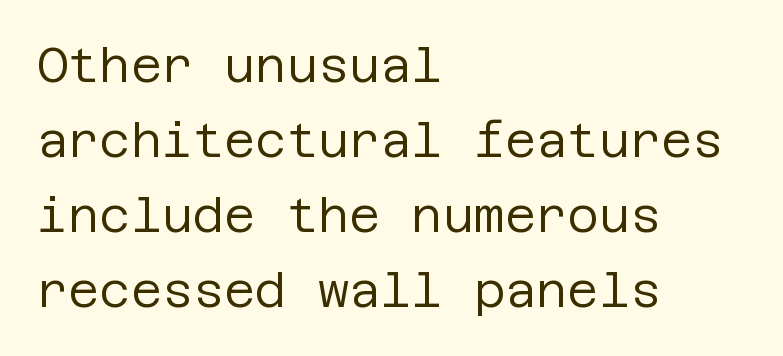
{"serif": "no", "italic": "no", "bold": "no", "weight": "regular", "width": "normal", "stroke_contrast": "low", "x_height": "large", "underline": "no", "align": "left", "line_spacing": "normal", "line_spacing_ratio": 1.56, "letter_spacing": "normal", "letter_spacing_em": 0.0, "glyph_px": 48}
